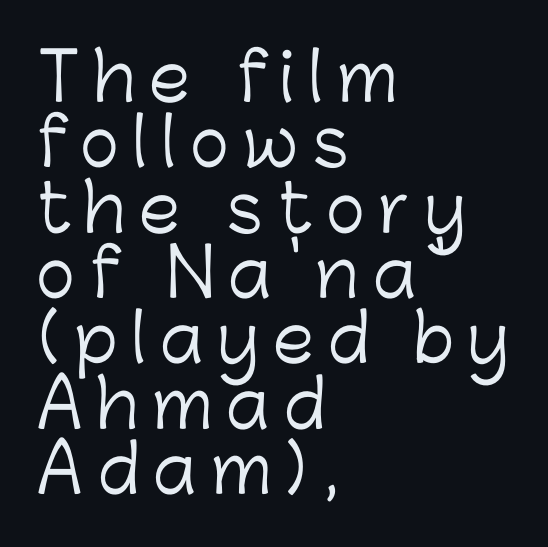
Q: Is the text bold? A: No.
Q: Is the text italic (slanted)? A: No, it is upright.
Q: Is the typeface a serif or a sans-serif typeface? A: Sans-serif.
Q: Is the text underlined? A: No.
Q: How is the paragraph aligned? A: Left-aligned.
Q: Is the spacing between letters normal or unusually wide? A: Unusually wide.
Q: Is the spacing between lines tight, normal or loose? A: Tight.
Q: Width (condensed, normal, or wide)? A: Normal.
Q: Stroke contrast? A: Low.
Q: x-height? A: Medium.
Q: Monospaced? A: No.
